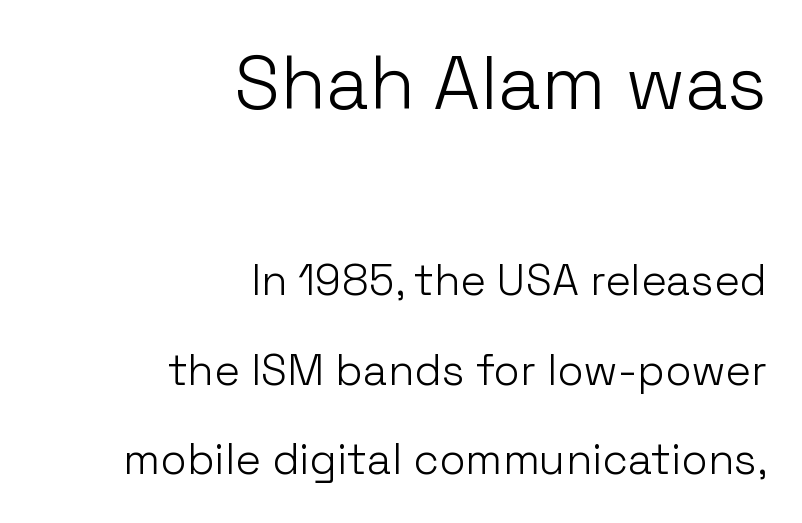
Grotesque or geometric, the face here clearly has no serifs. Notice the wide empty band between every row — that's loose leading. A roman cut, with each character standing at attention. The face used here appears at its bigger size in the upper chunk. Quick note: underline off. Every row of glyphs terminates at an identical x-position on the right.
